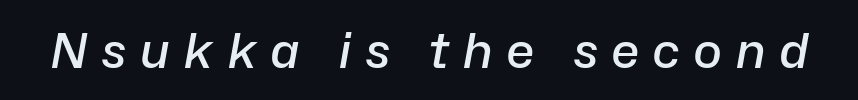
The image shows 49 px semibold type, italic (leaning right); set unusually wide letter spacing (+0.26 em), not underlined; low stroke contrast and a medium x-height.
